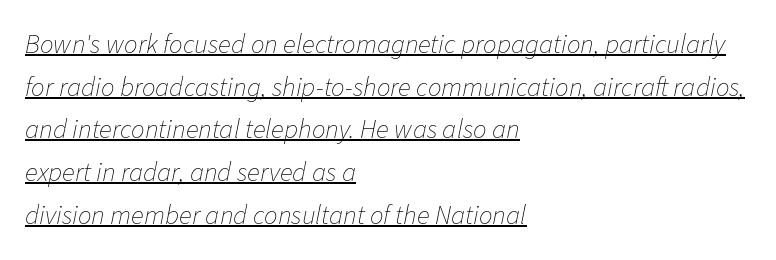
The image shows 27 px text type, italic (leaning right); set left-aligned, normal line spacing (1.58x), normal letter spacing, underlined.
